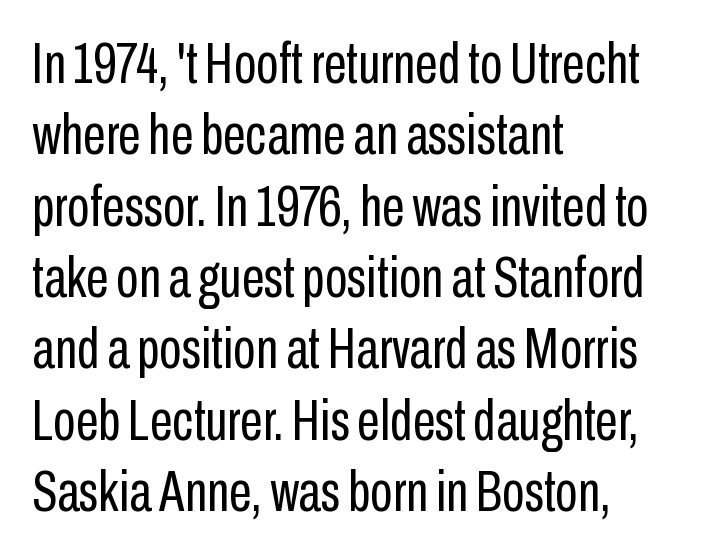
The image shows 58 px regular-weight, condensed sans-serif type, upright; set left-aligned, line spacing 1.23x, normal letter spacing, not underlined; low stroke contrast and a medium x-height.
